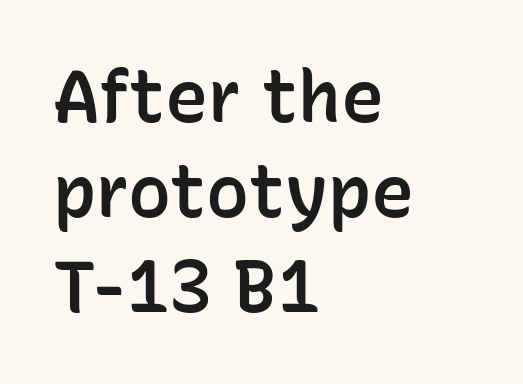
{"serif": "no", "italic": "no", "bold": "semi", "weight": "semibold", "width": "normal", "stroke_contrast": "low", "x_height": "medium", "monospaced": "no", "underline": "no", "align": "left", "line_spacing": "normal", "line_spacing_ratio": 1.32, "letter_spacing": "normal", "letter_spacing_em": 0.0, "glyph_px": 72}
